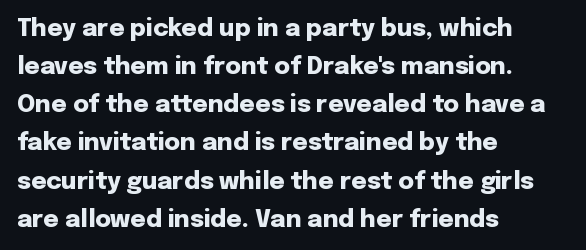
Q: Is the text bold? A: Yes.
Q: Is the text italic (slanted)? A: No, it is upright.
Q: Is the text underlined? A: No.
Q: How is the paragraph aligned? A: Left-aligned.
Q: Is the spacing between letters normal or unusually wide? A: Normal.
Q: Is the spacing between lines tight, normal or loose? A: Normal.
